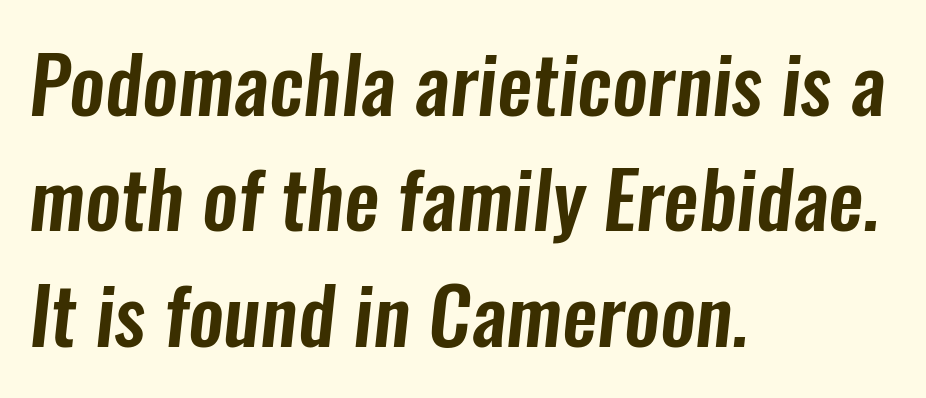
The image shows 79 px condensed sans-serif type; set left-aligned, normal line spacing (1.46x), normal letter spacing, not underlined; low stroke contrast and a medium x-height.
